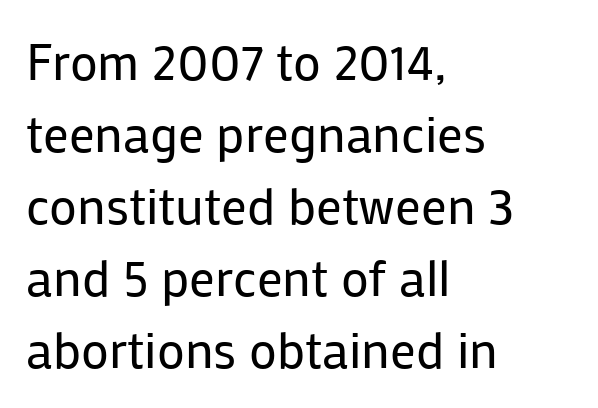
The image shows 51 px regular-weight sans-serif type, upright; set left-aligned, normal line spacing (1.41x), normal letter spacing, not underlined; low stroke contrast and a medium x-height.
